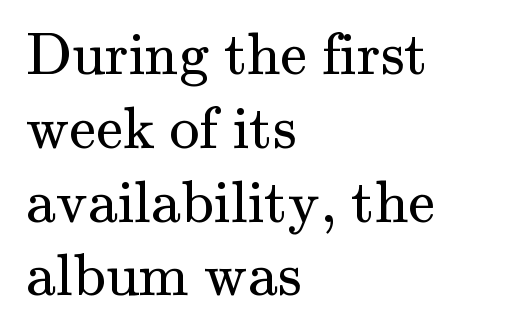
The image shows 60 px regular-weight serif type, upright; set left-aligned, line spacing 1.23x, normal letter spacing, not underlined; medium stroke contrast and a small x-height.
